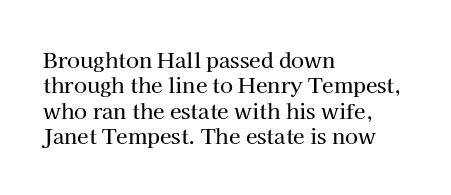
Q: Is the text italic (slanted)? A: No, it is upright.
Q: Is the text underlined? A: No.
Q: How is the paragraph aligned? A: Left-aligned.
Q: Is the spacing between letters normal or unusually wide? A: Normal.
